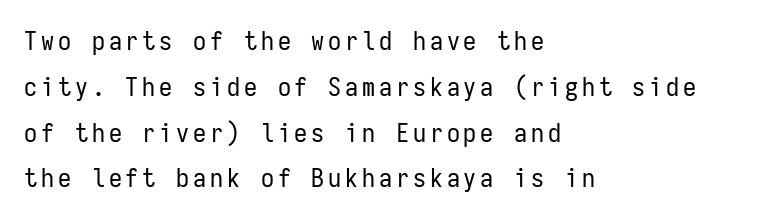
The words here are not underlined. On a weight scale, this lands at 450 or below. All the whitespace from short lines collects on the right. The specimen reads as upright at a glance.
